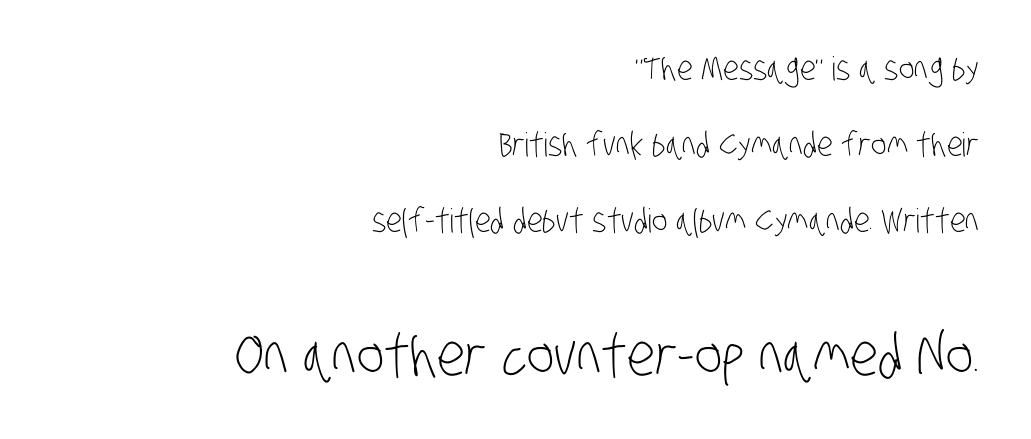
{"serif": "no", "bold": "no", "weight": "light", "width": "condensed", "stroke_contrast": "low", "x_height": "large", "monospaced": "no", "underline": "no", "align": "right", "line_spacing": "loose", "line_spacing_ratio": 2.31, "letter_spacing": "normal", "letter_spacing_em": 0.0, "larger_block": "second", "size_ratio": 1.76, "glyph_px": 58}
